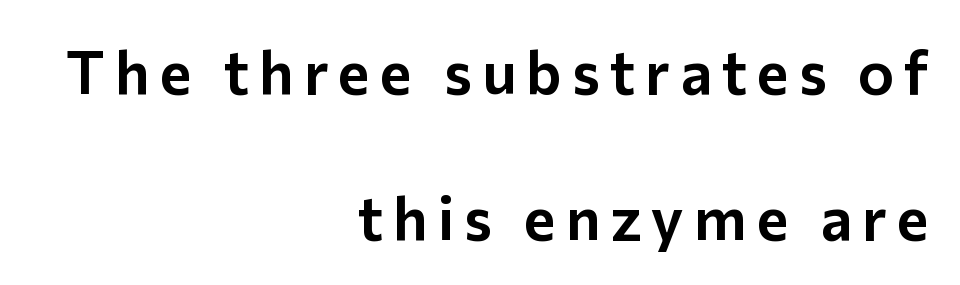
The image shows 61 px sans-serif type, upright; set right-aligned, loose line spacing (2.4x), not underlined; low stroke contrast and a medium x-height.
